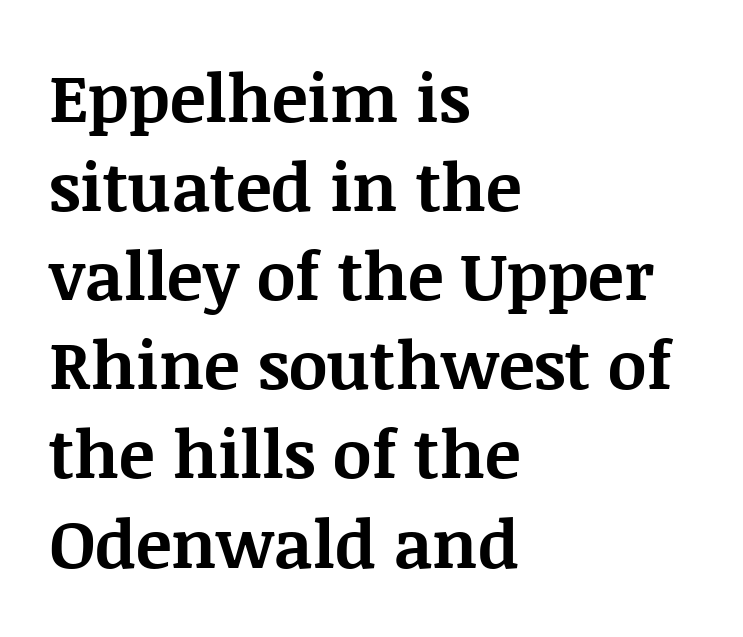
Q: Is the text bold? A: Yes.
Q: Is the text italic (slanted)? A: No, it is upright.
Q: Is the typeface a serif or a sans-serif typeface? A: Serif.
Q: Is the text underlined? A: No.
Q: How is the paragraph aligned? A: Left-aligned.
Q: Is the spacing between letters normal or unusually wide? A: Normal.
Q: Is the spacing between lines tight, normal or loose? A: Normal.
Q: Width (condensed, normal, or wide)? A: Normal.
Q: Stroke contrast? A: Medium.
Q: x-height? A: Large.
Q: Monospaced? A: No.
